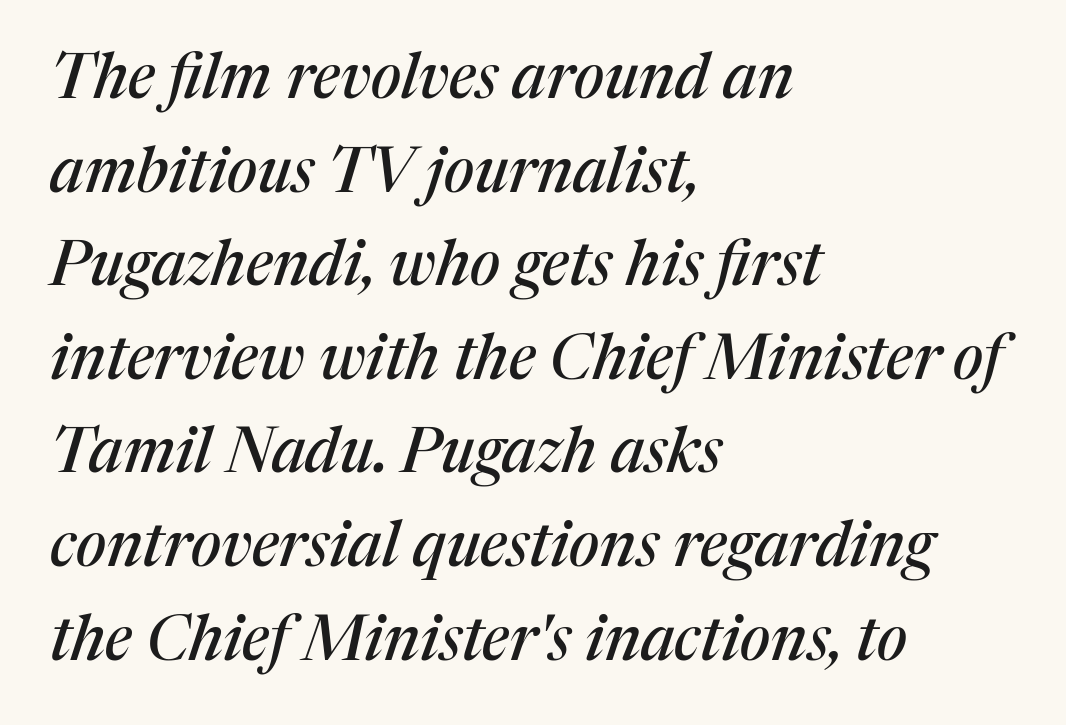
Q: Is the text italic (slanted)? A: Yes, it leans right by about 17 degrees.
Q: Is the typeface a serif or a sans-serif typeface? A: Serif.
Q: Is the text underlined? A: No.
Q: How is the paragraph aligned? A: Left-aligned.
Q: Is the spacing between letters normal or unusually wide? A: Normal.
Q: Is the spacing between lines tight, normal or loose? A: Normal.
Q: Width (condensed, normal, or wide)? A: Normal.
Q: Stroke contrast? A: Medium.
Q: x-height? A: Medium.
Q: Monospaced? A: No.
